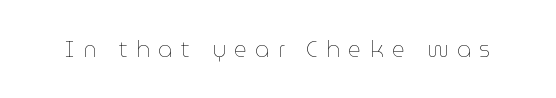
{"italic": "no", "bold": "no", "underline": "no", "letter_spacing": "wide", "letter_spacing_em": 0.38, "glyph_px": 22}
